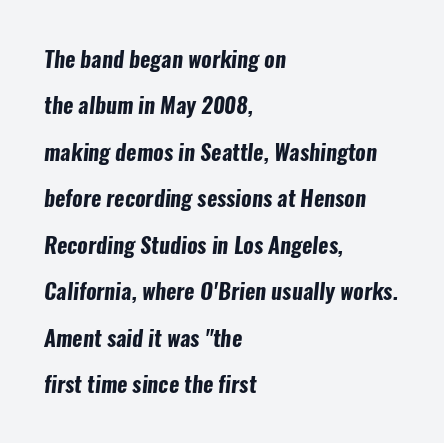
{"bold": "yes", "underline": "no", "align": "left", "line_spacing": "loose", "line_spacing_ratio": 2.11, "letter_spacing": "normal", "letter_spacing_em": 0.0, "glyph_px": 22}
